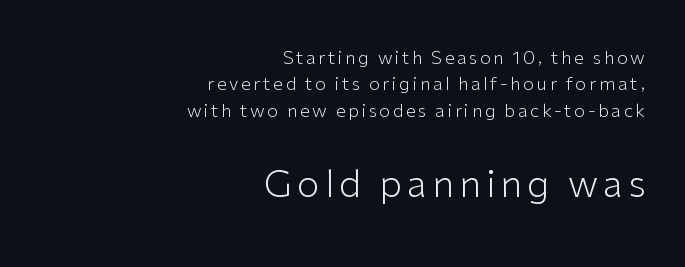
Is this a fixed-width face? No — the glyphs have proportional, varying widths. The strip under each line holds only bare page. The text was rendered using a sans face with plain stroke endings. The typeface has the unassuming heft of standard copy or less. Short and long lines alike share a common ending point at right. A roman cut, with each character standing at attention.
